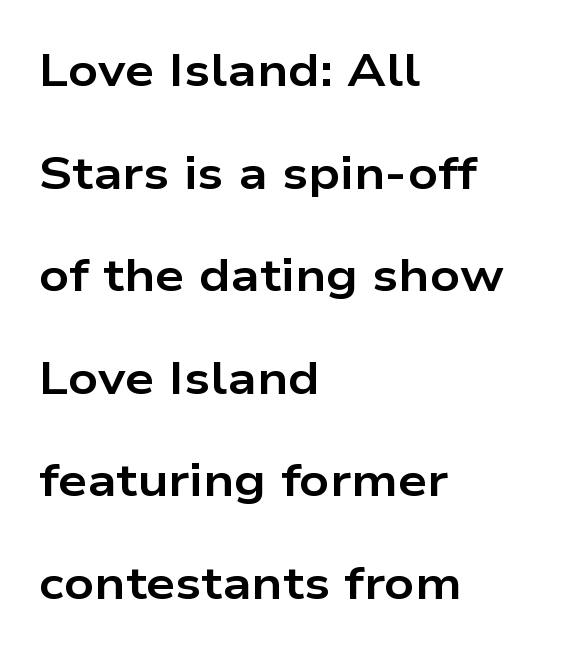
The image shows 46 px bold, wide sans-serif type, upright; set left-aligned, loose line spacing (2.23x), normal letter spacing, not underlined; low stroke contrast and a medium x-height.
